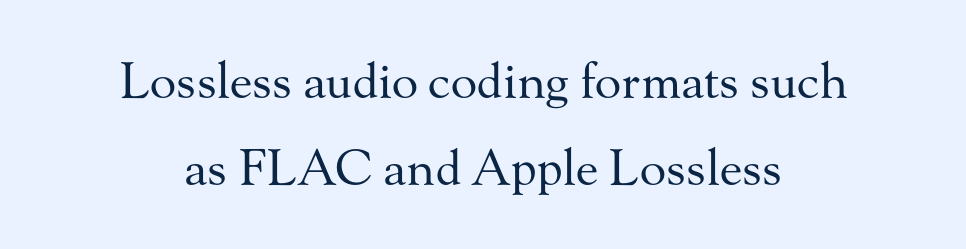
{"serif": "yes", "italic": "no", "bold": "no", "weight": "regular", "width": "normal", "stroke_contrast": "medium", "x_height": "small", "monospaced": "no", "underline": "no", "align": "center", "line_spacing_ratio": 1.77, "letter_spacing": "normal", "letter_spacing_em": 0.0, "glyph_px": 49}
